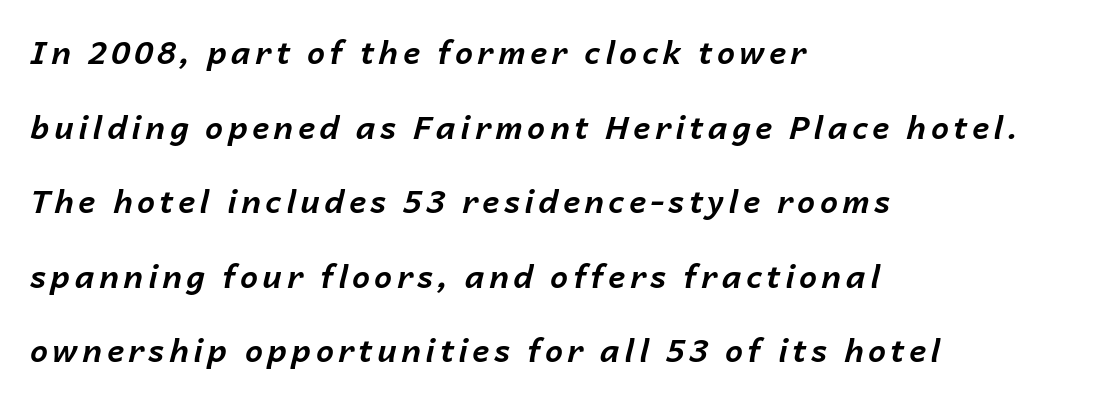
{"italic": "yes", "lean": "right", "slant_degrees": 14, "bold": "yes", "weight": "bold", "width": "normal", "stroke_contrast": "low", "x_height": "medium", "monospaced": "no", "underline": "no", "align": "left", "line_spacing": "loose", "line_spacing_ratio": 2.33, "glyph_px": 32}
